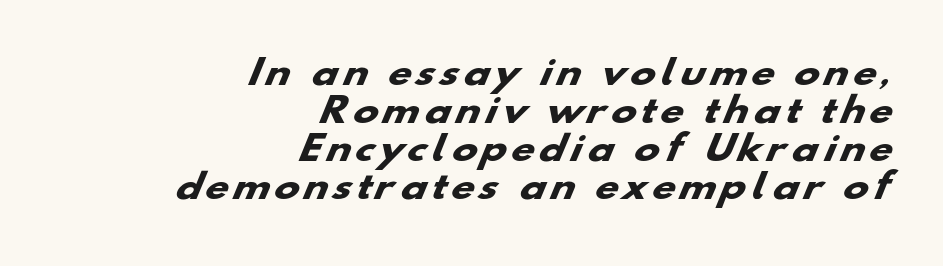
Q: Is the text bold? A: Yes.
Q: Is the typeface a serif or a sans-serif typeface? A: Sans-serif.
Q: Is the text underlined? A: No.
Q: How is the paragraph aligned? A: Right-aligned.
Q: Is the spacing between lines tight, normal or loose? A: Tight.
Q: Width (condensed, normal, or wide)? A: Wide.
Q: Stroke contrast? A: Low.
Q: x-height? A: Small.
Q: Monospaced? A: No.
